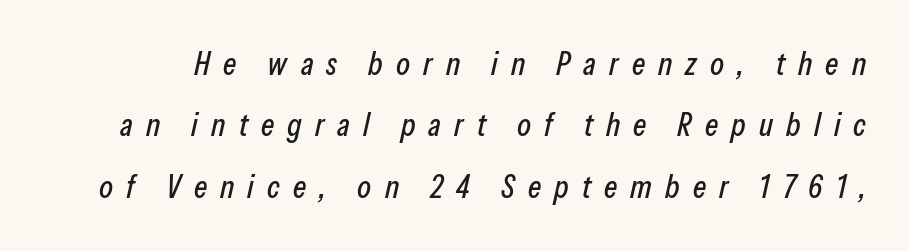
{"italic": "yes", "lean": "right", "slant_degrees": 13, "width": "condensed", "stroke_contrast": "low", "x_height": "medium", "monospaced": "no", "underline": "no", "line_spacing": "loose", "line_spacing_ratio": 1.92, "letter_spacing": "wide", "letter_spacing_em": 0.41, "glyph_px": 32}
